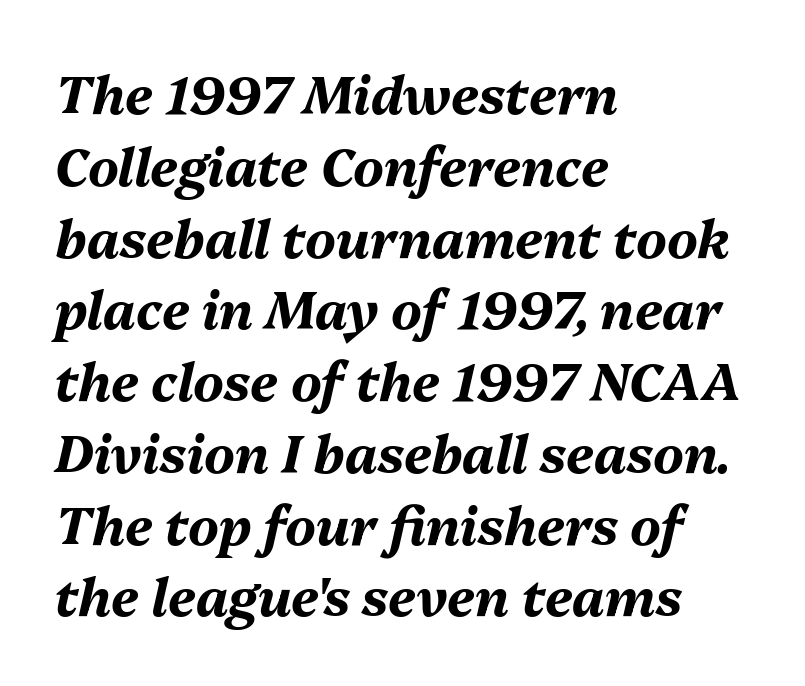
A student would call this left alignment; a typographer would say flush left, rag right. A typesetter would call this proportional, since set widths differ per character. The zone under the glyphs is completely vacant. The whole block is typeset with a tilt. Evenly set lines give the paragraph a standard silhouette.
